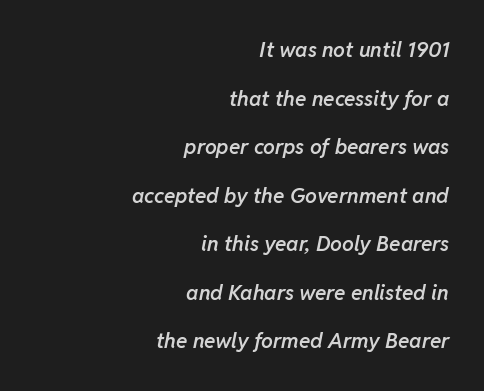
Q: Is the text bold? A: Semi-bold.
Q: Is the text italic (slanted)? A: Yes, it leans right by about 11 degrees.
Q: Is the text underlined? A: No.
Q: How is the paragraph aligned? A: Right-aligned.
Q: Is the spacing between letters normal or unusually wide? A: Normal.
Q: Is the spacing between lines tight, normal or loose? A: Loose.
